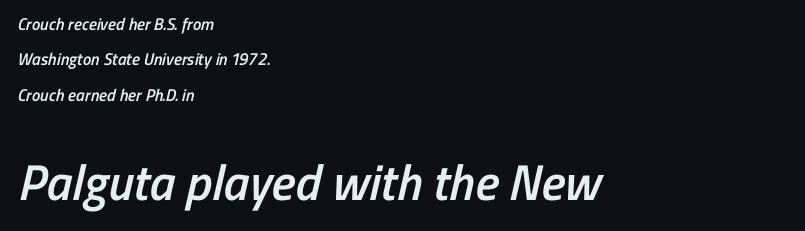
Q: Is the text bold? A: Semi-bold.
Q: Is the typeface a serif or a sans-serif typeface? A: Sans-serif.
Q: Is the text underlined? A: No.
Q: How is the paragraph aligned? A: Left-aligned.
Q: Is the spacing between letters normal or unusually wide? A: Normal.
Q: Is the spacing between lines tight, normal or loose? A: Loose.
Q: Which block of text is set in a larger size, the first (top) or the second (bottom)? A: The second (bottom) one.
Q: Width (condensed, normal, or wide)? A: Condensed.
Q: Stroke contrast? A: Low.
Q: x-height? A: Medium.
Q: Monospaced? A: No.
